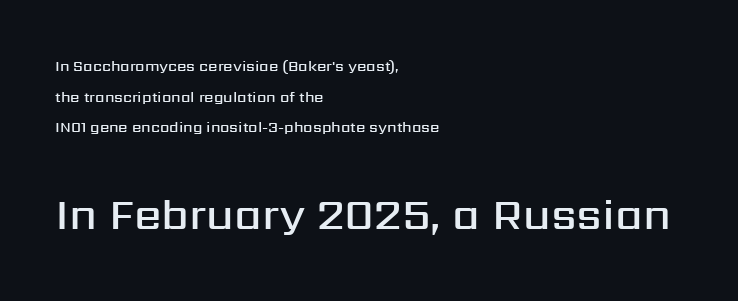
Q: Is the text bold? A: Semi-bold.
Q: Is the text italic (slanted)? A: No, it is upright.
Q: Is the typeface a serif or a sans-serif typeface? A: Sans-serif.
Q: Is the text underlined? A: No.
Q: How is the paragraph aligned? A: Left-aligned.
Q: Is the spacing between letters normal or unusually wide? A: Normal.
Q: Is the spacing between lines tight, normal or loose? A: Loose.
Q: Which block of text is set in a larger size, the first (top) or the second (bottom)? A: The second (bottom) one.
Q: Width (condensed, normal, or wide)? A: Normal.
Q: Stroke contrast? A: Medium.
Q: x-height? A: Medium.
Q: Monospaced? A: No.
